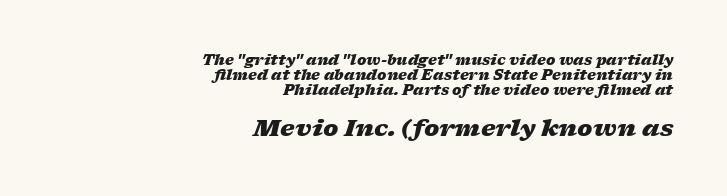
Q: Is the text bold? A: Yes.
Q: Is the text italic (slanted)? A: Yes, it leans right by about 17 degrees.
Q: Is the text underlined? A: No.
Q: How is the paragraph aligned? A: Right-aligned.
Q: Is the spacing between letters normal or unusually wide? A: Normal.
Q: Is the spacing between lines tight, normal or loose? A: Tight.
Q: Which block of text is set in a larger size, the first (top) or the second (bottom)? A: The second (bottom) one.
